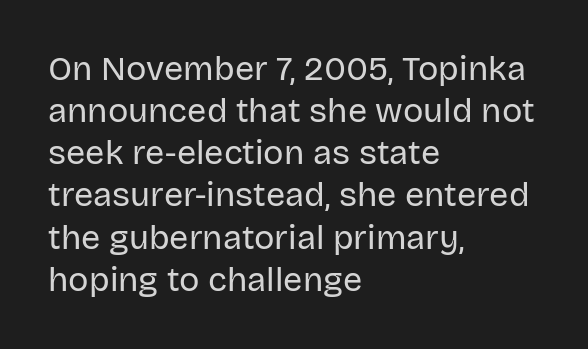
The image shows 34 px regular-weight sans-serif type, upright; set left-aligned, line spacing 1.24x, normal letter spacing, not underlined; low stroke contrast and a large x-height.
